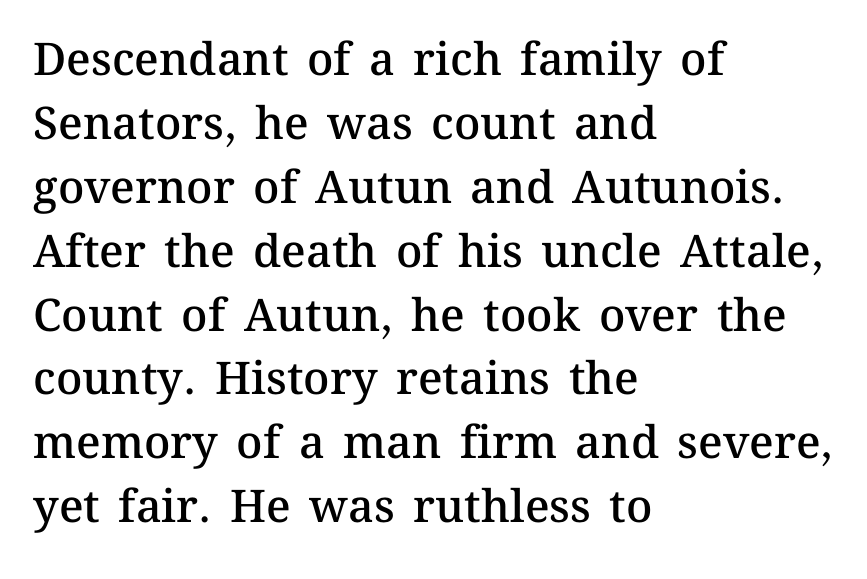
{"italic": "no", "bold": "semi", "weight": "semibold", "width": "normal", "stroke_contrast": "medium", "x_height": "medium", "monospaced": "no", "underline": "no", "align": "left", "line_spacing": "normal", "line_spacing_ratio": 1.42, "letter_spacing": "normal", "letter_spacing_em": 0.0, "glyph_px": 45}
